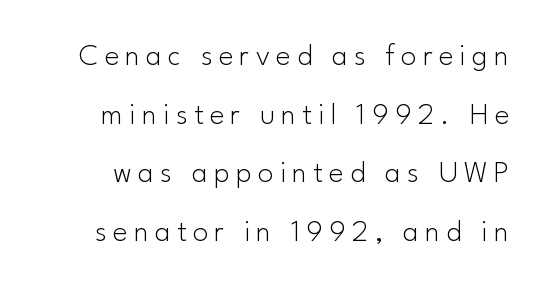
Descenders are the only things crossing below the line. The letters stand straight up with perfectly vertical stems. You could not count columns in this text — the font is proportionally spaced. In terms of letterspacing, this is a distinctly airy, spread setting. The weight tops out at a normal text grade. Does the type have serifs? No, each stem ends abruptly.
